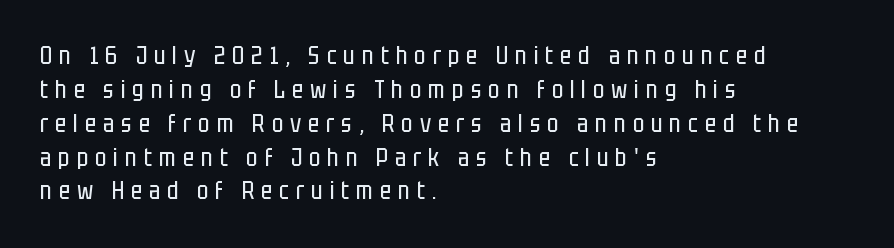
{"italic": "no", "bold": "no", "underline": "no", "align": "left", "line_spacing": "normal", "line_spacing_ratio": 1.41, "letter_spacing": "wide", "letter_spacing_em": 0.29, "glyph_px": 24}
